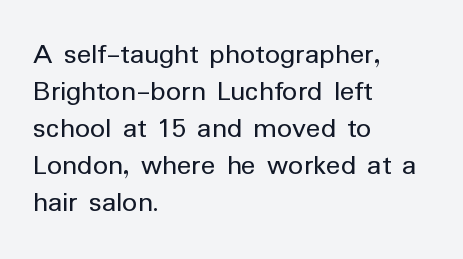
Q: Is the text bold? A: No.
Q: Is the text italic (slanted)? A: No, it is upright.
Q: Is the typeface a serif or a sans-serif typeface? A: Sans-serif.
Q: Is the text underlined? A: No.
Q: How is the paragraph aligned? A: Left-aligned.
Q: Is the spacing between letters normal or unusually wide? A: Normal.
Q: Width (condensed, normal, or wide)? A: Normal.
Q: Stroke contrast? A: Low.
Q: x-height? A: Medium.
Q: Monospaced? A: No.
